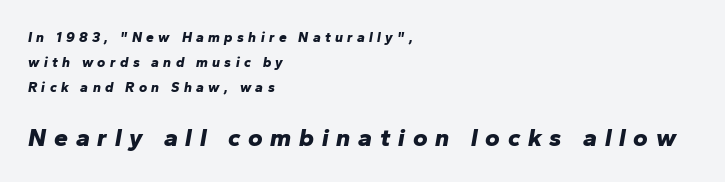
Q: Is the text bold? A: Yes.
Q: Is the text italic (slanted)? A: Yes, it leans right by about 10 degrees.
Q: Is the text underlined? A: No.
Q: How is the paragraph aligned? A: Left-aligned.
Q: Is the spacing between letters normal or unusually wide? A: Unusually wide.
Q: Which block of text is set in a larger size, the first (top) or the second (bottom)? A: The second (bottom) one.
